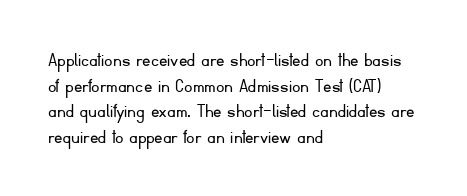
Does extra space separate the letters? No, they use regular spacing. The passage is arranged the way most books set body copy — flush left. The area under the type is left untouched. The face looks like a standard text weight, possibly lighter. Notice how the stems are strictly vertical — no italics here.
